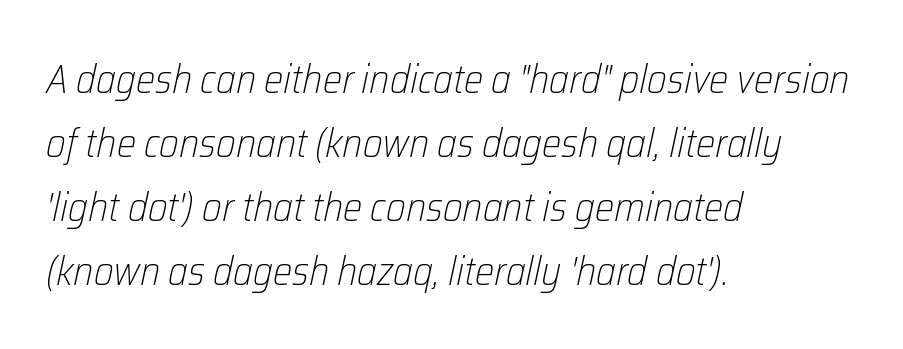
{"italic": "yes", "lean": "right", "slant_degrees": 12, "bold": "no", "weight": "light", "width": "condensed", "stroke_contrast": "low", "x_height": "medium", "monospaced": "no", "underline": "no", "align": "left", "line_spacing": "normal", "line_spacing_ratio": 1.56, "letter_spacing": "normal", "letter_spacing_em": 0.0, "glyph_px": 41}
